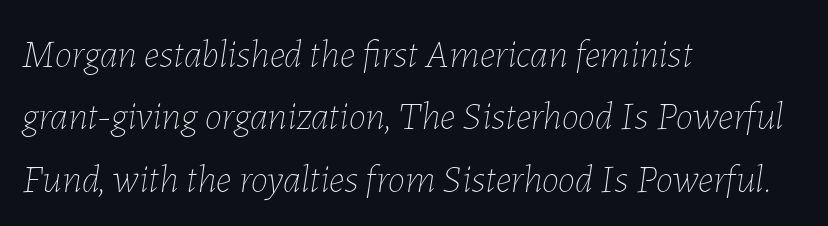
Q: Is the text bold? A: No.
Q: Is the text italic (slanted)? A: Yes, it leans right by about 7 degrees.
Q: Is the text underlined? A: No.
Q: How is the paragraph aligned? A: Left-aligned.
Q: Is the spacing between letters normal or unusually wide? A: Normal.
Q: Is the spacing between lines tight, normal or loose? A: Normal.
Q: Width (condensed, normal, or wide)? A: Normal.
Q: Stroke contrast? A: Low.
Q: x-height? A: Medium.
Q: Monospaced? A: No.
